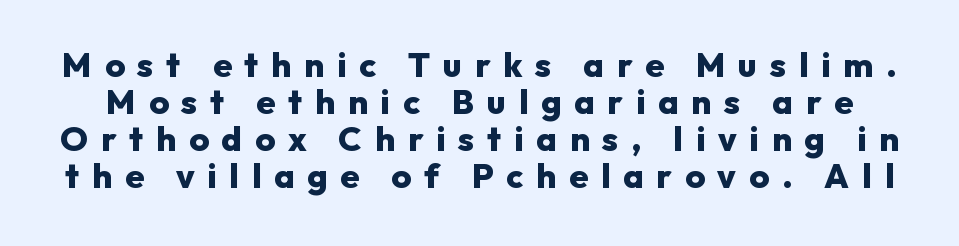
{"serif": "no", "italic": "no", "bold": "yes", "weight": "heavy", "width": "normal", "stroke_contrast": "low", "x_height": "medium", "monospaced": "no", "underline": "no", "line_spacing": "tight", "line_spacing_ratio": 1.09, "letter_spacing": "wide", "letter_spacing_em": 0.38, "glyph_px": 34}
